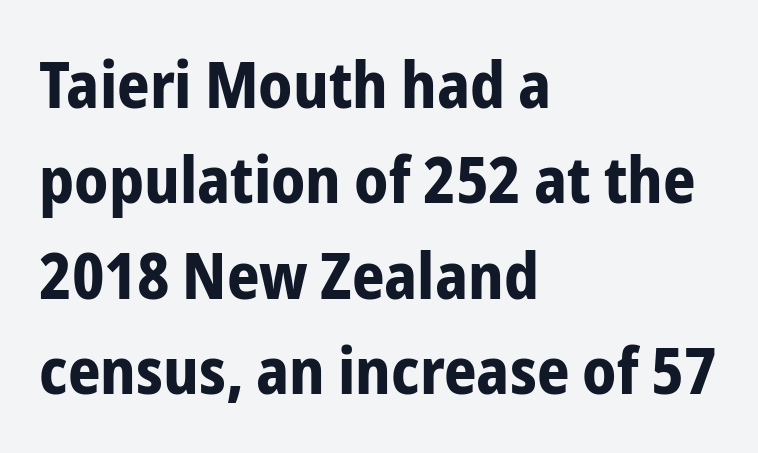
The image shows 64 px bold, condensed sans-serif type, upright; set left-aligned, normal line spacing (1.49x), normal letter spacing, not underlined; low stroke contrast and a medium x-height.
